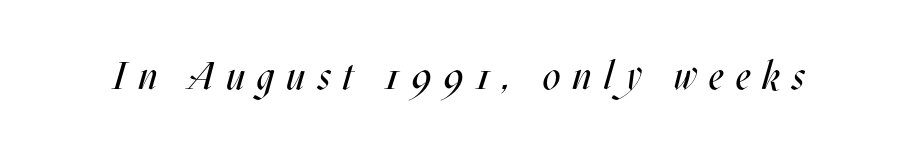
{"italic": "yes", "lean": "right", "slant_degrees": 17, "bold": "no", "weight": "regular", "width": "condensed", "stroke_contrast": "medium", "x_height": "large", "monospaced": "no", "underline": "no", "letter_spacing": "wide", "letter_spacing_em": 0.31, "glyph_px": 39}
